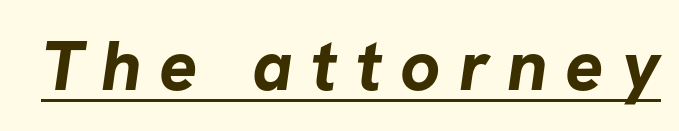
The image shows 71 px bold sans-serif type; set unusually wide letter spacing (+0.25 em), underlined; low stroke contrast and a medium x-height.
